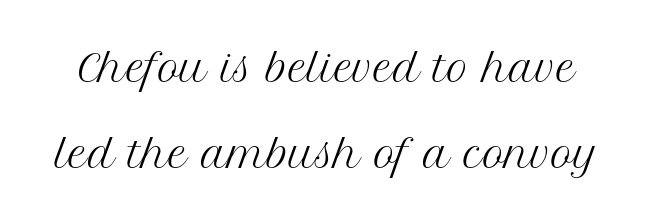
{"serif": "yes", "bold": "no", "weight": "regular", "width": "normal", "stroke_contrast": "medium", "x_height": "medium", "monospaced": "no", "underline": "no", "line_spacing": "loose", "line_spacing_ratio": 2.32, "letter_spacing": "normal", "letter_spacing_em": 0.0, "glyph_px": 37}
